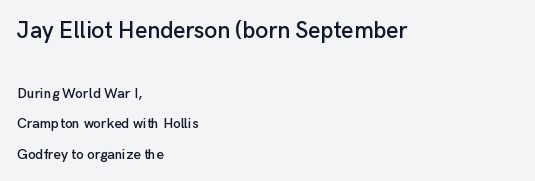
Bigger letters appear in the top chunk; the bottom chunk is reduced. Anything drawn beneath the words? Only blank space. The letters sit at their default tracking, neither squeezed nor spread. Students, observe: this is what heavily led, spacious text looks like. Does the lettering tilt? It doesn't — this is upright. Horizontally, the lines are justified to the leading edge only.
